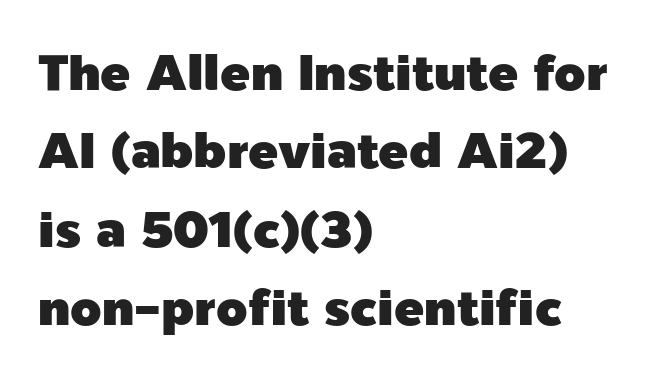
Q: Is the text italic (slanted)? A: No, it is upright.
Q: Is the typeface a serif or a sans-serif typeface? A: Sans-serif.
Q: Is the text underlined? A: No.
Q: How is the paragraph aligned? A: Left-aligned.
Q: Is the spacing between letters normal or unusually wide? A: Normal.
Q: Is the spacing between lines tight, normal or loose? A: Normal.
Q: Width (condensed, normal, or wide)? A: Normal.
Q: x-height? A: Medium.
Q: Monospaced? A: No.
